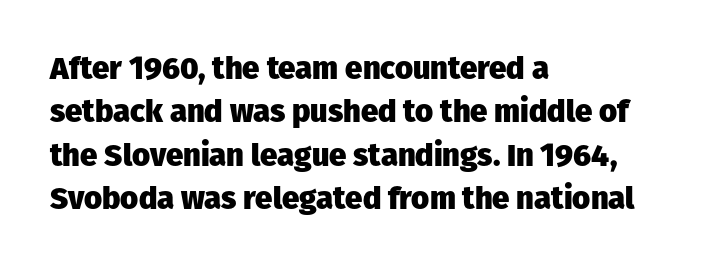
The lines in this sample share a left origin and differ only in where they stop. A typesetter would label this face a sans. The passage shown has conventional tracking throughout. Normally led — the rows are evenly, conventionally spaced.
